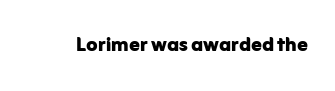
The image shows 26 px bold type, upright; set normal letter spacing, not underlined.
